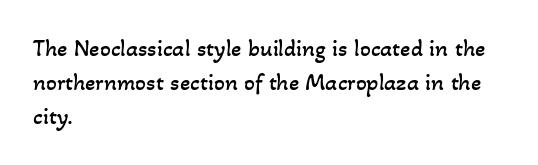
The image shows 24 px text type; set left-aligned, normal line spacing (1.42x), normal letter spacing, not underlined.
